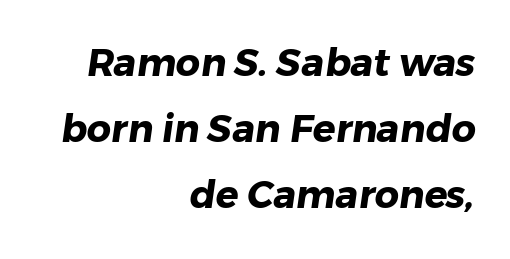
{"serif": "no", "bold": "yes", "weight": "heavy", "width": "normal", "stroke_contrast": "low", "x_height": "medium", "monospaced": "no", "underline": "no", "align": "right", "line_spacing_ratio": 1.74, "letter_spacing": "normal", "letter_spacing_em": 0.0, "glyph_px": 38}
